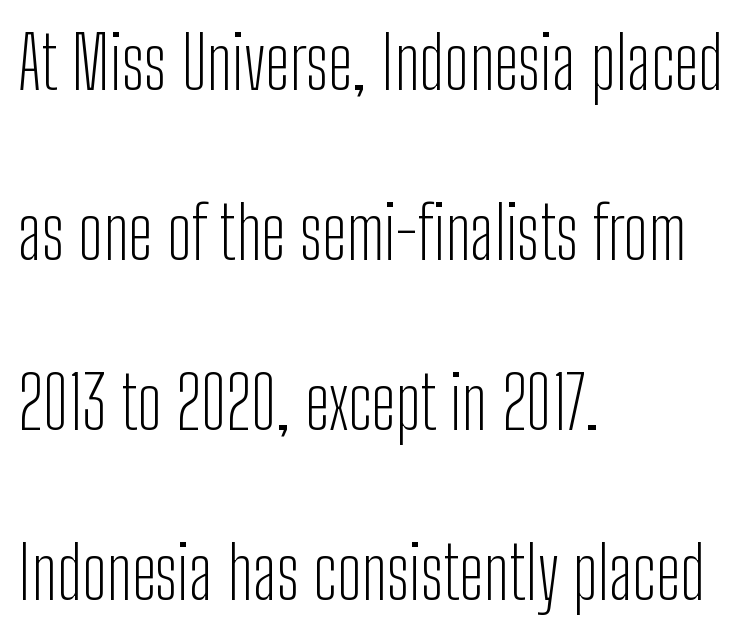
The space between consecutive lines is lavish. You can tell it's not italic because the verticals are truly vertical. Left-aligned paragraph, ragged on the right. The rendering keeps characters at their native spacing. The characters display no serif detailing; their extremities are plain.
